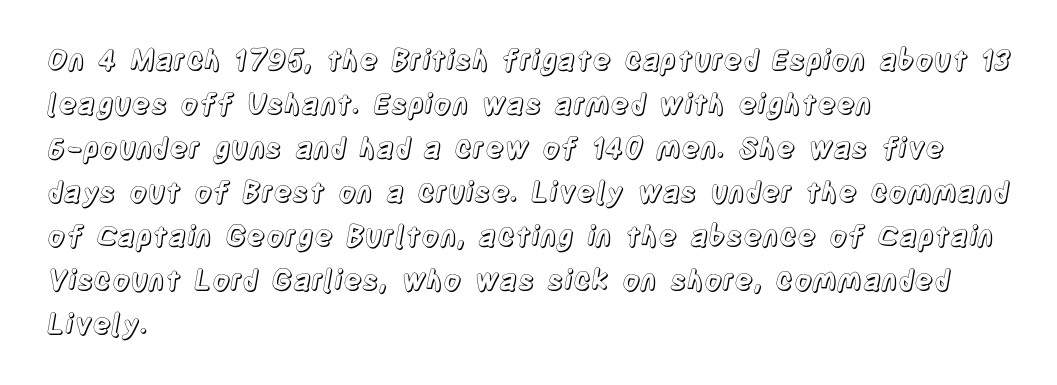
Q: Is the text italic (slanted)? A: Yes.
Q: Is the text underlined? A: No.
Q: How is the paragraph aligned? A: Left-aligned.
Q: Is the spacing between letters normal or unusually wide? A: Normal.
Q: Is the spacing between lines tight, normal or loose? A: Normal.
Q: Width (condensed, normal, or wide)? A: Condensed.
Q: x-height? A: Large.
Q: Monospaced? A: No.
